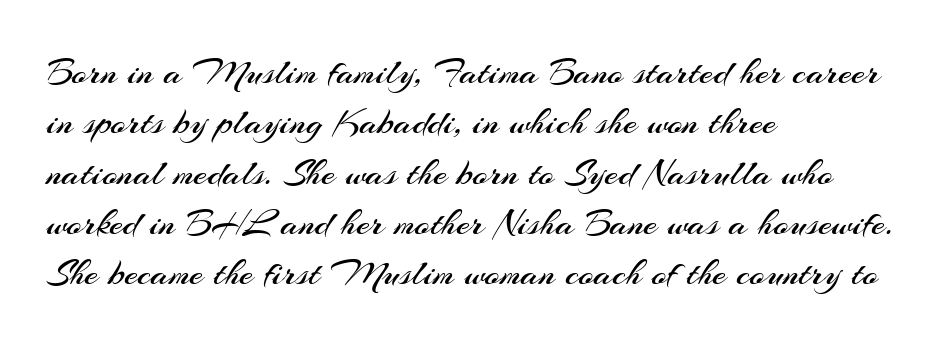
Students, observe: this is what conventionally led text looks like. Stem width sits at or under what a default text font uses. Are there feet on the stems? There aren't — it's a sans. Glance below the letters and you will spot only blank space. Line beginnings align vertically; line endings do not. Honestly, the letter spacing is just normal — you wouldn't notice it.
